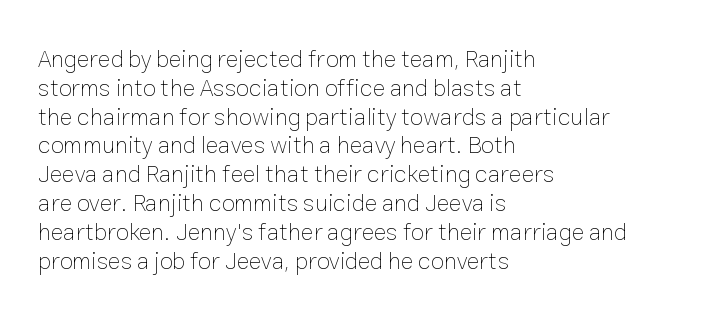
{"italic": "no", "bold": "no", "underline": "no", "align": "left", "line_spacing_ratio": 1.2, "letter_spacing": "normal", "letter_spacing_em": 0.0, "glyph_px": 24}
